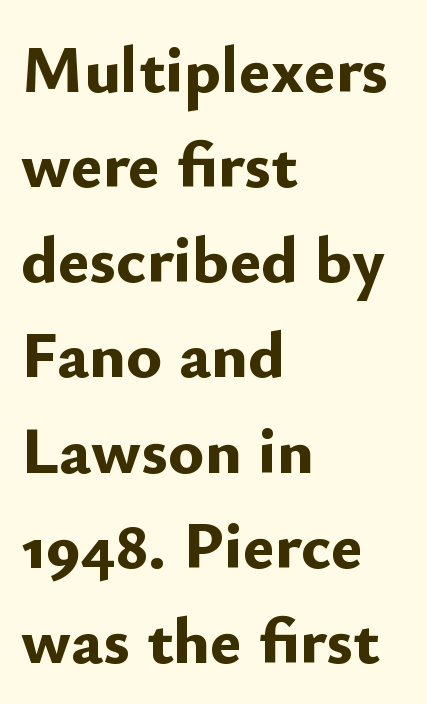
{"serif": "no", "italic": "no", "bold": "yes", "weight": "bold", "width": "normal", "stroke_contrast": "low", "x_height": "small", "monospaced": "no", "underline": "no", "align": "left", "line_spacing": "normal", "line_spacing_ratio": 1.42, "letter_spacing": "normal", "letter_spacing_em": 0.0, "glyph_px": 67}
